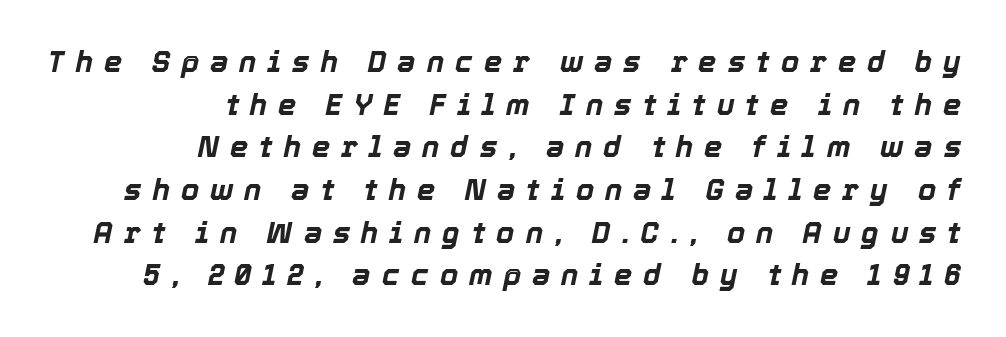
The typesetter chose a ragged-left arrangement here. Tracking value appears strongly positive — letters spread wide. Letters rest on an invisible, unmarked baseline. A typesetter would call this proportional, since set widths differ per character. An italicized treatment has been applied to the whole sample. Regular leading.
